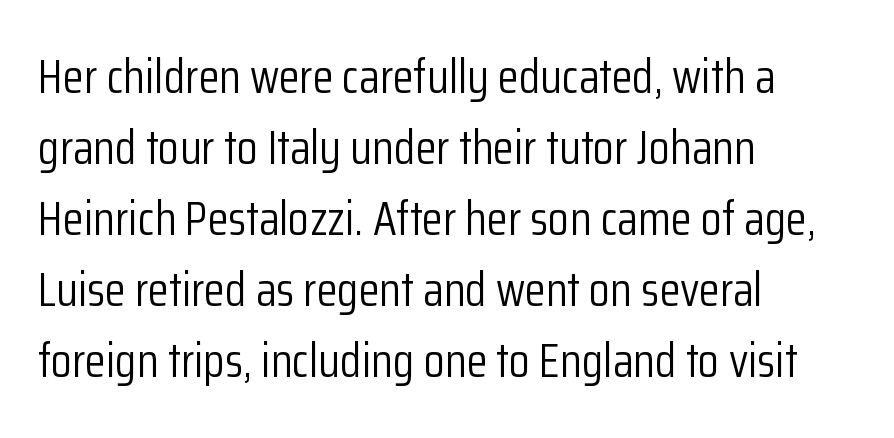
The image shows 48 px light, condensed sans-serif type, upright; set left-aligned, normal line spacing (1.48x), normal letter spacing, not underlined; low stroke contrast and a medium x-height.
